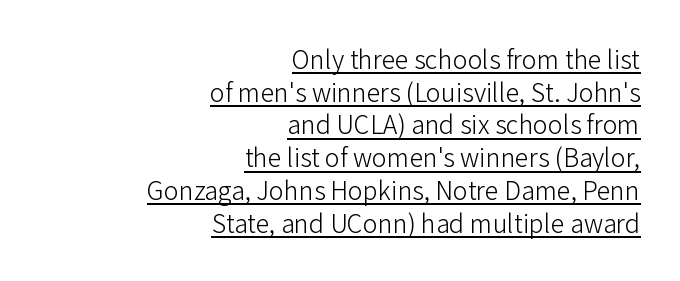
Q: Is the text bold? A: No.
Q: Is the text italic (slanted)? A: No, it is upright.
Q: Is the text underlined? A: Yes.
Q: How is the paragraph aligned? A: Right-aligned.
Q: Is the spacing between letters normal or unusually wide? A: Normal.
Q: Is the spacing between lines tight, normal or loose? A: Normal.
